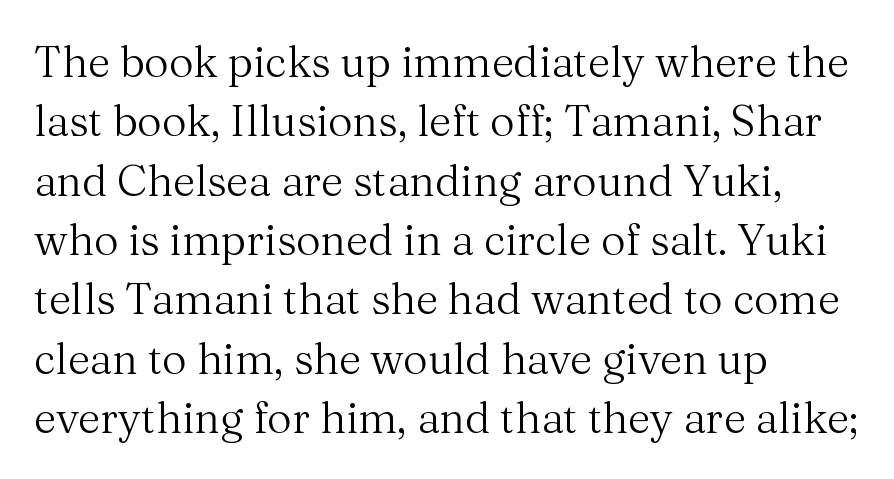
Q: Is the text bold? A: No.
Q: Is the text italic (slanted)? A: No, it is upright.
Q: Is the typeface a serif or a sans-serif typeface? A: Serif.
Q: Is the text underlined? A: No.
Q: How is the paragraph aligned? A: Left-aligned.
Q: Is the spacing between letters normal or unusually wide? A: Normal.
Q: Is the spacing between lines tight, normal or loose? A: Normal.
Q: Width (condensed, normal, or wide)? A: Normal.
Q: Stroke contrast? A: Medium.
Q: x-height? A: Medium.
Q: Monospaced? A: No.
